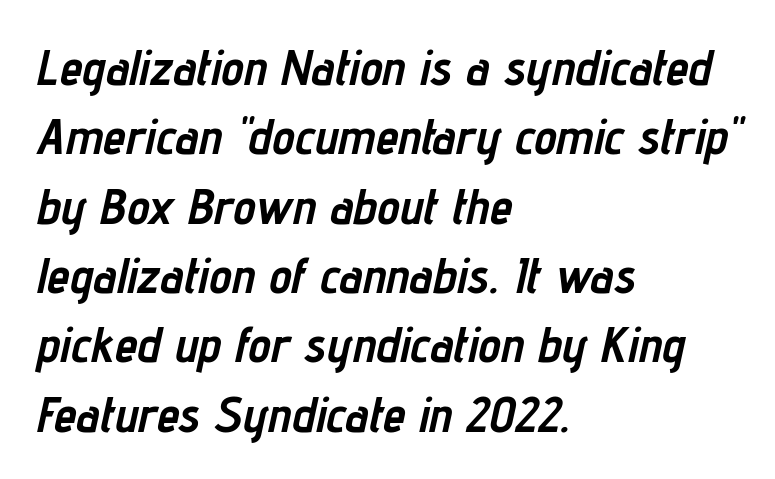
{"italic": "yes", "lean": "right", "slant_degrees": 12, "bold": "yes", "weight": "semibold", "width": "condensed", "stroke_contrast": "low", "x_height": "medium", "monospaced": "no", "underline": "no", "align": "left", "line_spacing": "normal", "line_spacing_ratio": 1.36, "letter_spacing": "normal", "letter_spacing_em": 0.0, "glyph_px": 51}
